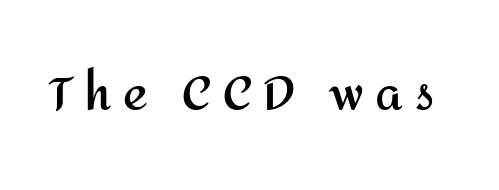
Q: Is the text bold? A: Yes.
Q: Is the text italic (slanted)? A: No, it is upright.
Q: Is the typeface a serif or a sans-serif typeface? A: Sans-serif.
Q: Is the text underlined? A: No.
Q: Is the spacing between letters normal or unusually wide? A: Unusually wide.
Q: Width (condensed, normal, or wide)? A: Normal.
Q: Stroke contrast? A: Medium.
Q: x-height? A: Medium.
Q: Monospaced? A: No.
